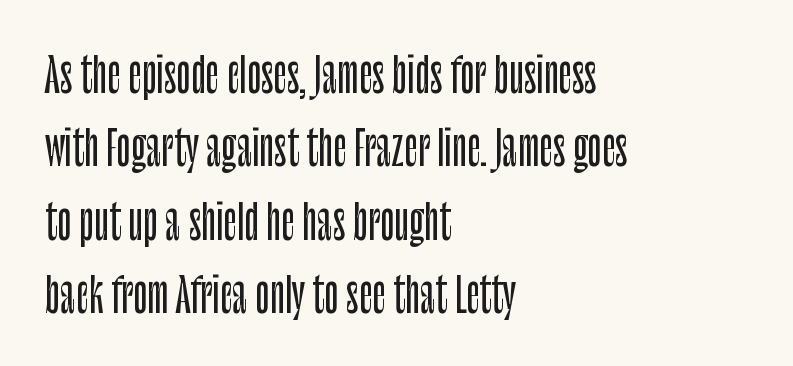
Examine the stroke ends and you'll find no serifs. Reading down the column, the eye jumps a familiar distance to each next line. Italic: no, the glyphs are upright roman. Proportional: the letters do not fall into vertical columns. Decoration check: the copy has no underline. These lines keep a tight, regular rhythm from letter to letter.
